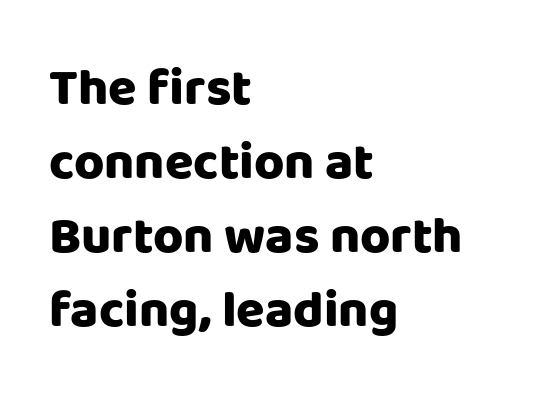
Q: Is the text bold? A: Yes.
Q: Is the text italic (slanted)? A: No, it is upright.
Q: Is the typeface a serif or a sans-serif typeface? A: Sans-serif.
Q: Is the text underlined? A: No.
Q: How is the paragraph aligned? A: Left-aligned.
Q: Is the spacing between letters normal or unusually wide? A: Normal.
Q: Is the spacing between lines tight, normal or loose? A: Normal.
Q: Width (condensed, normal, or wide)? A: Normal.
Q: Stroke contrast? A: Low.
Q: x-height? A: Large.
Q: Monospaced? A: No.
